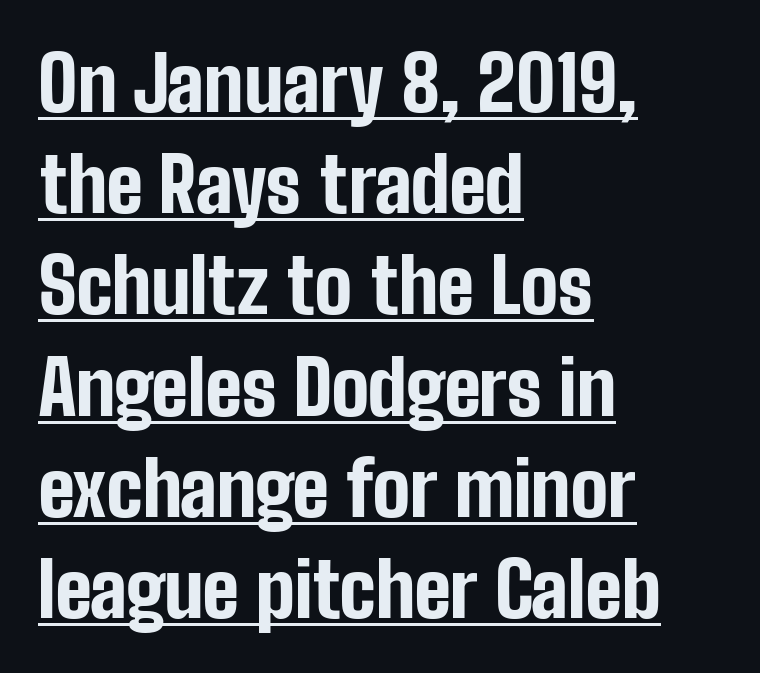
The image shows 75 px bold, condensed sans-serif type, upright; set left-aligned, normal line spacing (1.35x), normal letter spacing, underlined; low stroke contrast and a medium x-height.
